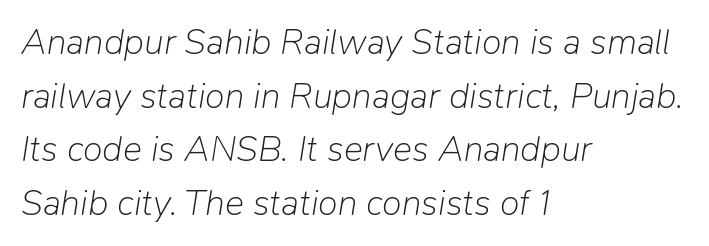
Q: Is the text bold? A: No.
Q: Is the text italic (slanted)? A: Yes, it leans right by about 9 degrees.
Q: Is the text underlined? A: No.
Q: How is the paragraph aligned? A: Left-aligned.
Q: Is the spacing between letters normal or unusually wide? A: Normal.
Q: Is the spacing between lines tight, normal or loose? A: Normal.
Q: Width (condensed, normal, or wide)? A: Normal.
Q: Stroke contrast? A: Low.
Q: x-height? A: Medium.
Q: Monospaced? A: No.
